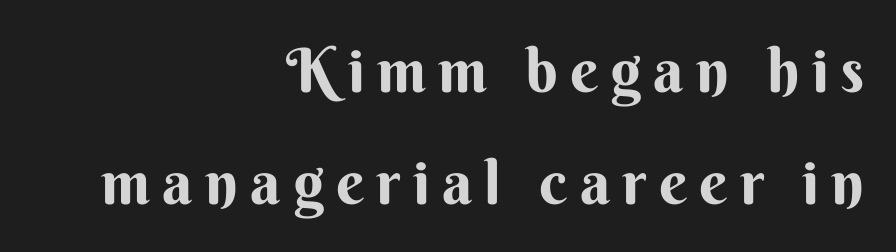
{"serif": "no", "italic": "no", "width": "normal", "stroke_contrast": "medium", "x_height": "small", "monospaced": "no", "underline": "no", "align": "right", "line_spacing_ratio": 1.83, "letter_spacing": "wide", "letter_spacing_em": 0.2, "glyph_px": 61}
